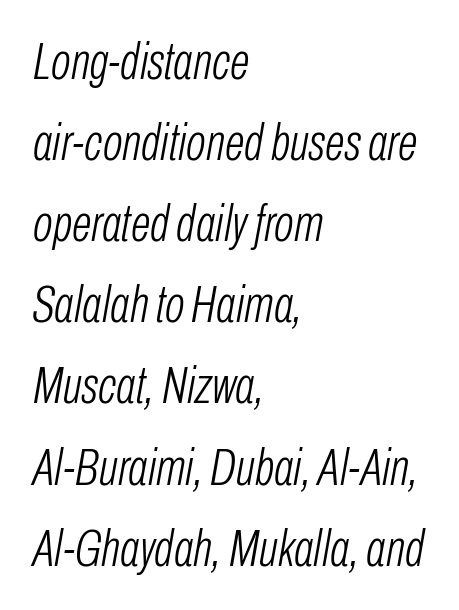
The glyphs look as if they've been sheared to an angle. Looks like regular typesetting: each glyph gets only the width it needs. In terms of letterspacing, this is plain default setting. Compared with a centered layout, this one pins lines to the left instead. Whoever set this chose a conventional vertical rhythm.
